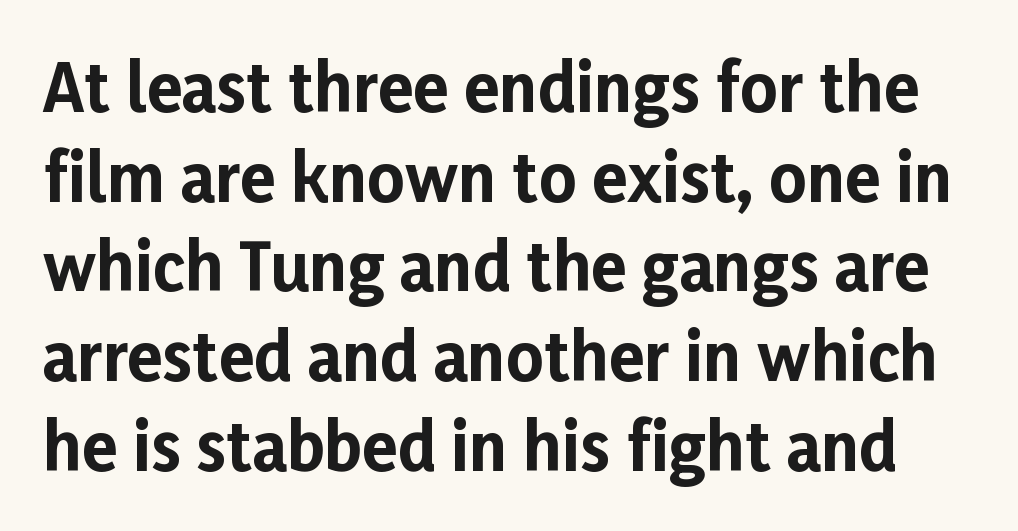
Q: Is the text bold? A: Yes.
Q: Is the text italic (slanted)? A: No, it is upright.
Q: Is the typeface a serif or a sans-serif typeface? A: Sans-serif.
Q: Is the text underlined? A: No.
Q: Is the spacing between letters normal or unusually wide? A: Normal.
Q: Is the spacing between lines tight, normal or loose? A: Normal.
Q: Width (condensed, normal, or wide)? A: Normal.
Q: Stroke contrast? A: Low.
Q: x-height? A: Medium.
Q: Monospaced? A: No.
